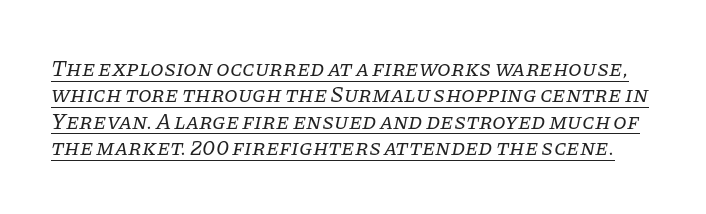
The image shows 22 px text type, italic (leaning right); set line spacing 1.2x, normal letter spacing, underlined.
